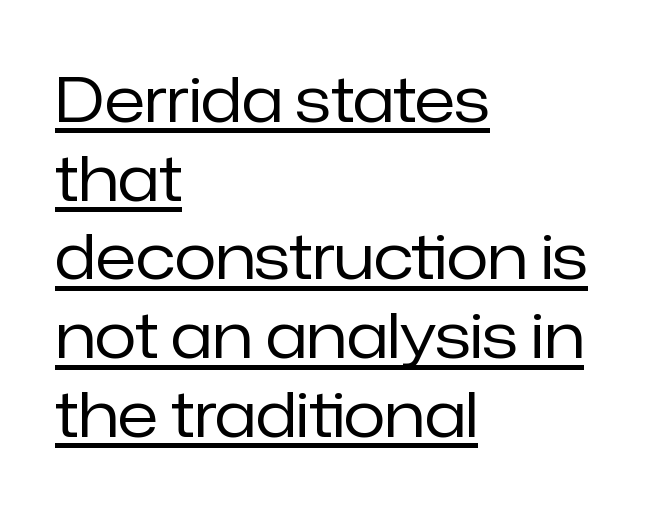
Q: Is the text bold? A: No.
Q: Is the text italic (slanted)? A: No, it is upright.
Q: Is the typeface a serif or a sans-serif typeface? A: Sans-serif.
Q: Is the text underlined? A: Yes.
Q: How is the paragraph aligned? A: Left-aligned.
Q: Is the spacing between letters normal or unusually wide? A: Normal.
Q: Is the spacing between lines tight, normal or loose? A: Normal.
Q: Width (condensed, normal, or wide)? A: Normal.
Q: Stroke contrast? A: Low.
Q: x-height? A: Medium.
Q: Monospaced? A: No.
